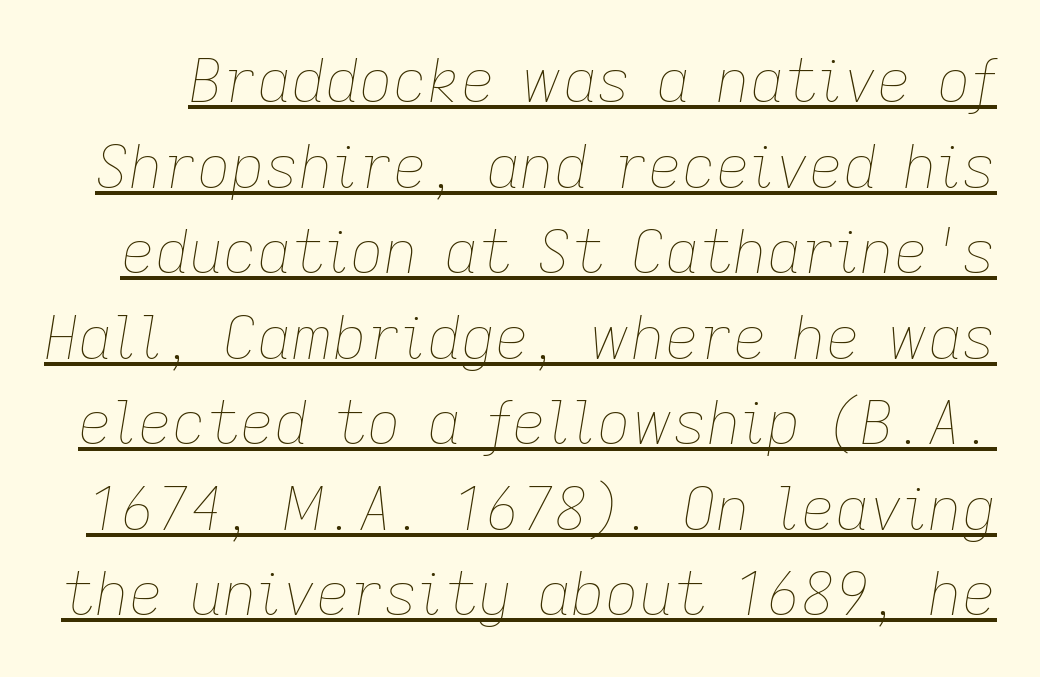
Interline gaps are of average width in this sample. Weight: in the light-to-regular range. Every word sits above its own underline. The passage shown is typed in a proportional face where columns would drift. Each word holds together tightly as a unit, with standard inter-letter gaps. The face used here has a pronounced slope to its letters.
